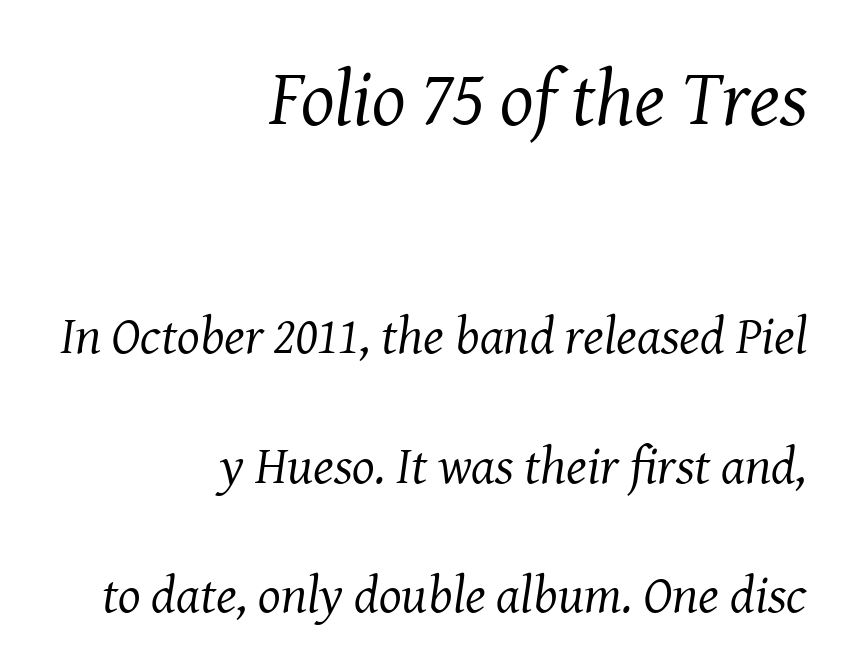
The image shows 79 px regular-weight serif type, italic (leaning right); set right-aligned, loose line spacing (2.45x), normal letter spacing, not underlined; the first (top) block is 1.49x larger; medium stroke contrast and a medium x-height.
